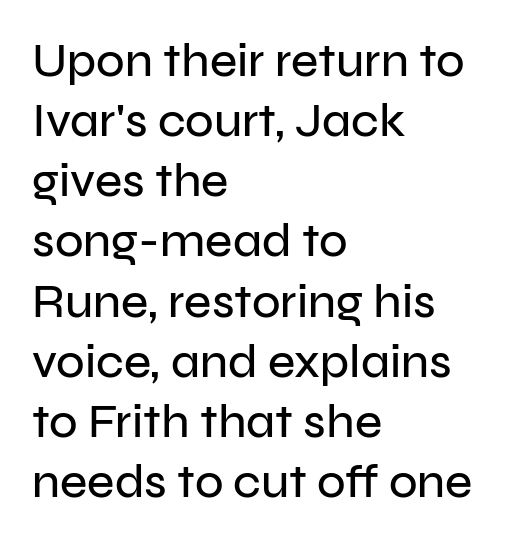
{"serif": "no", "italic": "no", "width": "normal", "stroke_contrast": "low", "x_height": "medium", "monospaced": "no", "underline": "no", "align": "left", "line_spacing": "normal", "line_spacing_ratio": 1.28, "letter_spacing": "normal", "letter_spacing_em": 0.0, "glyph_px": 47}
